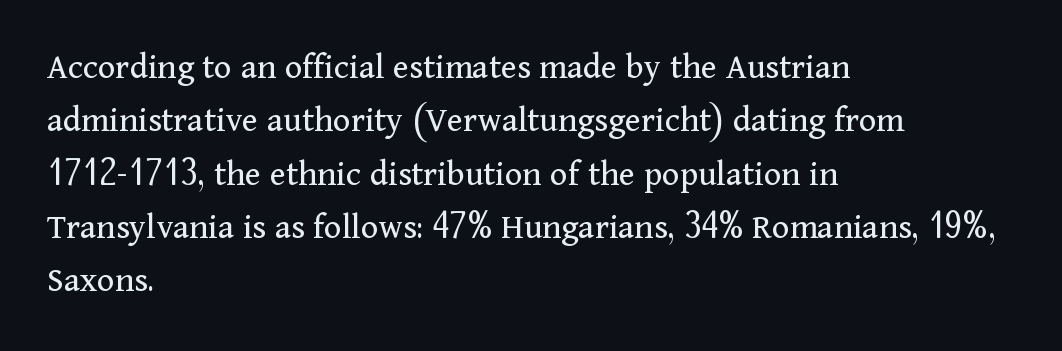
{"serif": "yes", "italic": "no", "bold": "no", "weight": "regular", "width": "normal", "stroke_contrast": "medium", "x_height": "medium", "monospaced": "no", "underline": "no", "align": "left", "line_spacing": "normal", "line_spacing_ratio": 1.44, "letter_spacing": "normal", "letter_spacing_em": 0.0, "glyph_px": 37}
